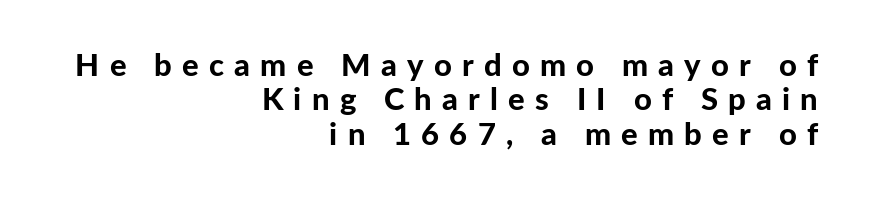
The image shows 31 px bold sans-serif type, upright; set right-aligned, tight line spacing (1.11x), unusually wide letter spacing (+0.33 em), not underlined; low stroke contrast and a medium x-height.
